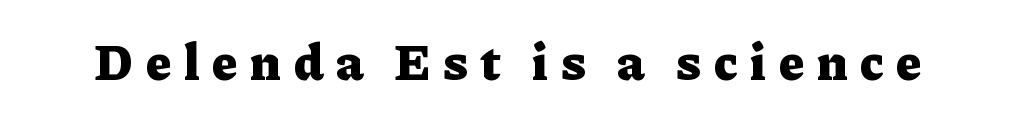
The passage shown is typed in a proportional face where columns would drift. This is serif lettering, the kind often seen in printed books. The tracking jumps out immediately: characters are airy and widely separated. Heavy, bold letterforms. Descenders are the only things crossing below the line. Tall strokes in this sample are plumb rather than angled.
